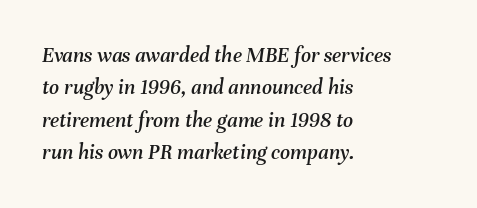
Caption: multi-line text, flush left, ragged right. The gap between lines stays unmarked. Yep, that's italic — everything's leaning. If you measured baseline to baseline, you'd find a middling distance.
